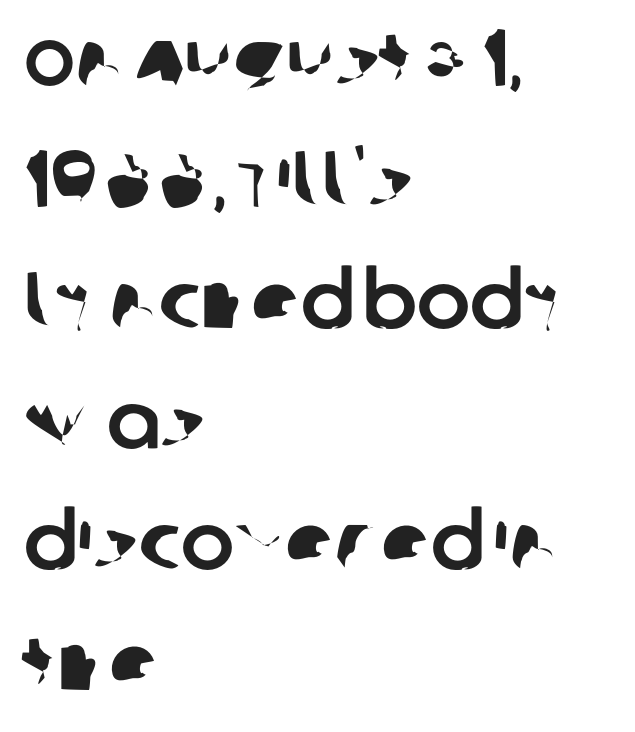
This sample has the flowing, uneven cadence of proportional lettering. Compared with typical body copy, the letter spacing here is the same. The lines in this sample share a left origin and differ only in where they stop. Successive baselines arrive at the customary interval.
